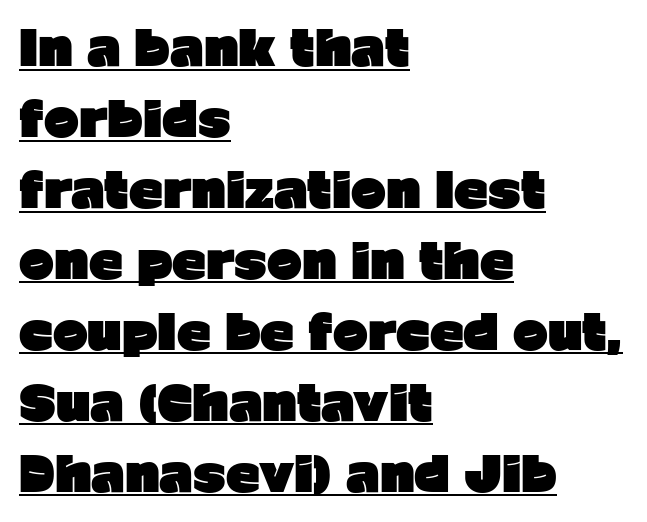
The image shows 47 px heavy sans-serif type, upright; set left-aligned, normal line spacing (1.51x), normal letter spacing, underlined; low stroke contrast and a medium x-height.
